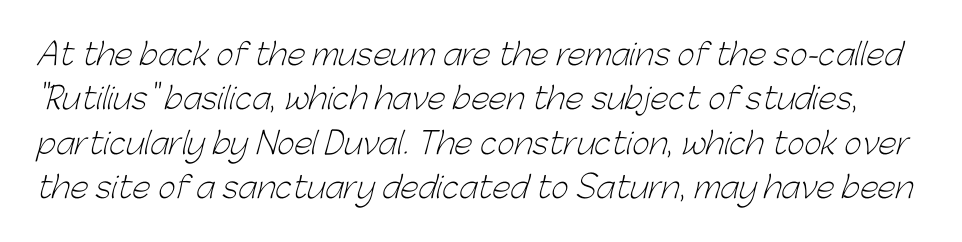
{"serif": "no", "bold": "no", "weight": "light", "width": "normal", "stroke_contrast": "low", "x_height": "medium", "monospaced": "no", "underline": "no", "line_spacing": "normal", "line_spacing_ratio": 1.48, "letter_spacing": "normal", "letter_spacing_em": 0.0, "glyph_px": 30}
